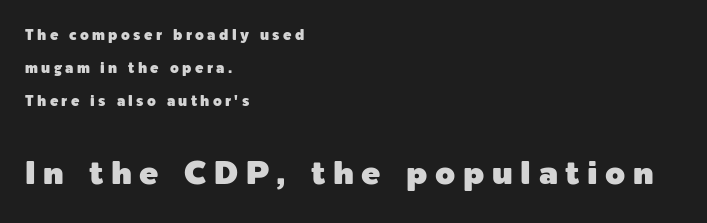
Inter-character spacing is expanded well beyond the font's built-in metrics. Posture: vertical. Think of a printed novel: that variable character pitch is what you see here. Classification — sans serif. Compared with a centered layout, this one pins lines to the left instead.
